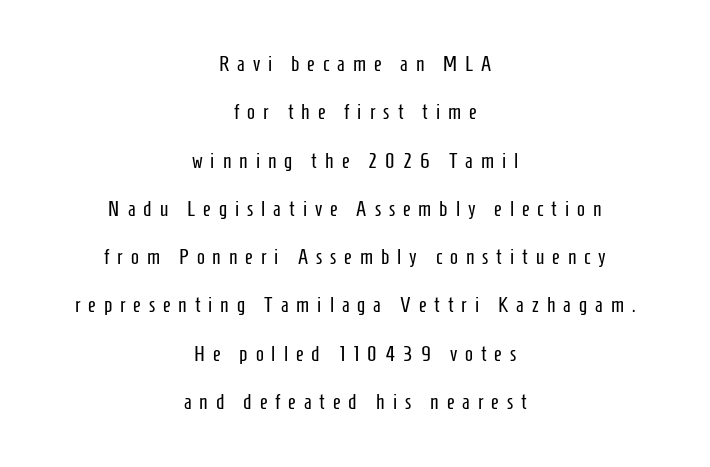
{"italic": "no", "bold": "no", "underline": "no", "align": "center", "line_spacing": "loose", "line_spacing_ratio": 2.3, "letter_spacing": "wide", "letter_spacing_em": 0.38, "glyph_px": 21}
